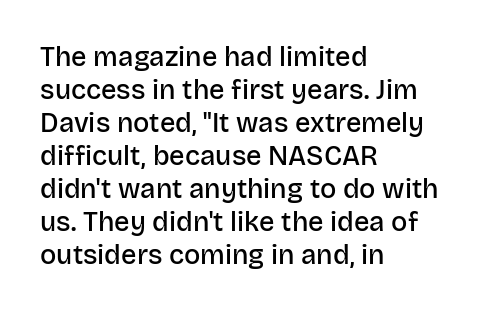
{"italic": "no", "bold": "semi", "underline": "no", "align": "left", "line_spacing_ratio": 1.22, "letter_spacing": "normal", "letter_spacing_em": 0.0, "glyph_px": 27}
